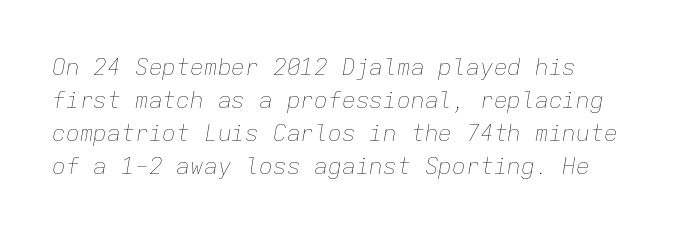
Q: Is the text bold? A: No.
Q: Is the text italic (slanted)? A: Yes, it leans right by about 9 degrees.
Q: Is the text underlined? A: No.
Q: How is the paragraph aligned? A: Left-aligned.
Q: Is the spacing between letters normal or unusually wide? A: Normal.
Q: Is the spacing between lines tight, normal or loose? A: Normal.
